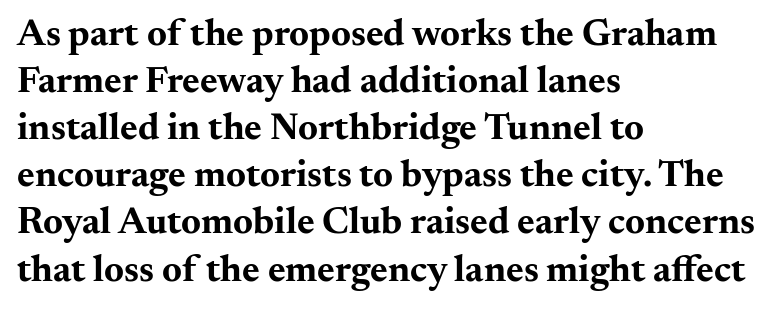
{"serif": "yes", "italic": "no", "bold": "yes", "weight": "bold", "width": "wide", "stroke_contrast": "medium", "x_height": "small", "monospaced": "no", "underline": "no", "align": "left", "line_spacing_ratio": 1.24, "letter_spacing": "normal", "letter_spacing_em": 0.0, "glyph_px": 38}
